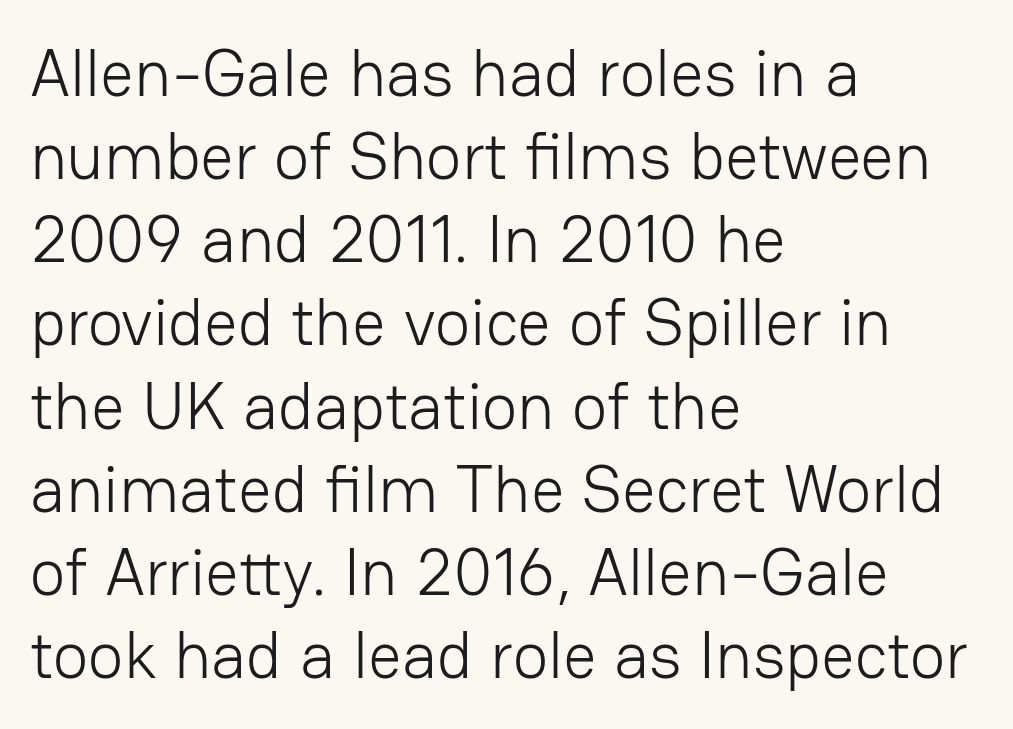
Q: Is the text bold? A: No.
Q: Is the text italic (slanted)? A: No, it is upright.
Q: Is the typeface a serif or a sans-serif typeface? A: Sans-serif.
Q: Is the text underlined? A: No.
Q: How is the paragraph aligned? A: Left-aligned.
Q: Is the spacing between letters normal or unusually wide? A: Normal.
Q: Is the spacing between lines tight, normal or loose? A: Normal.
Q: Width (condensed, normal, or wide)? A: Normal.
Q: Stroke contrast? A: Low.
Q: x-height? A: Medium.
Q: Monospaced? A: No.
